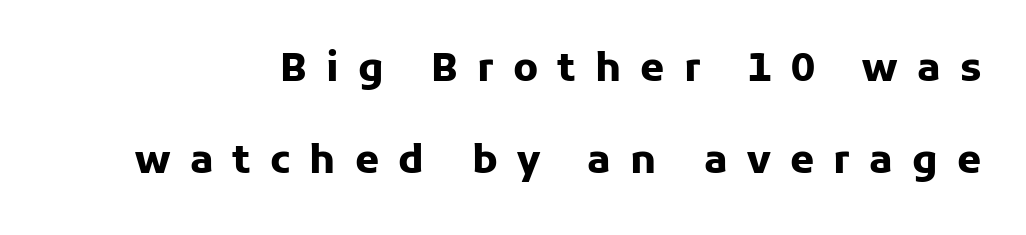
The image shows 39 px heavy sans-serif type, upright; set loose line spacing (2.37x), unusually wide letter spacing (+0.49 em), not underlined; low stroke contrast and a medium x-height.
